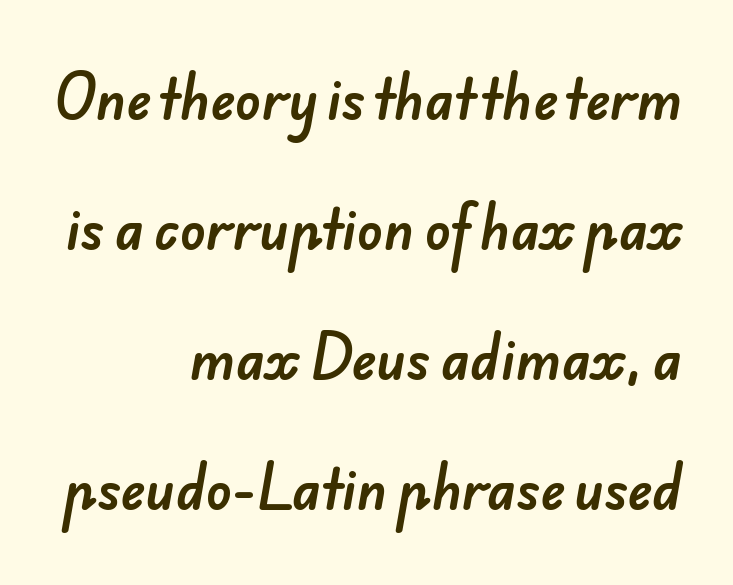
{"serif": "no", "width": "normal", "stroke_contrast": "low", "x_height": "small", "monospaced": "no", "underline": "no", "align": "right", "line_spacing": "loose", "line_spacing_ratio": 2.45, "letter_spacing": "normal", "letter_spacing_em": 0.0, "glyph_px": 53}
